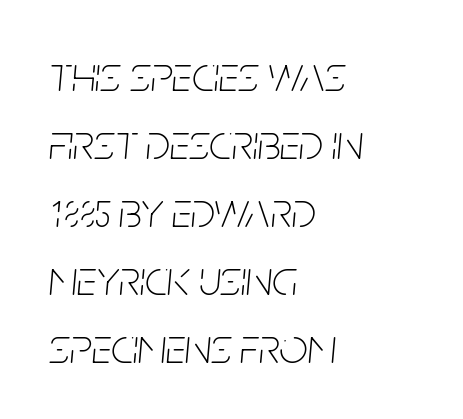
Italic: yes, the glyphs are oblique. The typesetting does not lean heavy: it is not bold. The block of text has a typical density, with ordinary space between rows. Letters rest on an invisible, unmarked baseline. Compared with a centered layout, this one pins lines to the left instead. Proportional: the letters do not fall into vertical columns.
